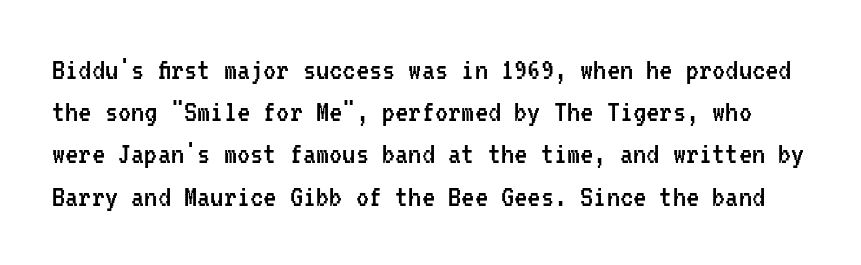
The face used here is monospaced, like something from a code editor. The font family rendered here belongs to the sans-serif group. It's the straight-up-and-down kind of type. Stroke thickness stays within the range of a standard reading face or lighter. The tracking reads as untouched default to a designer's eye. The strip under each line holds only bare page.
